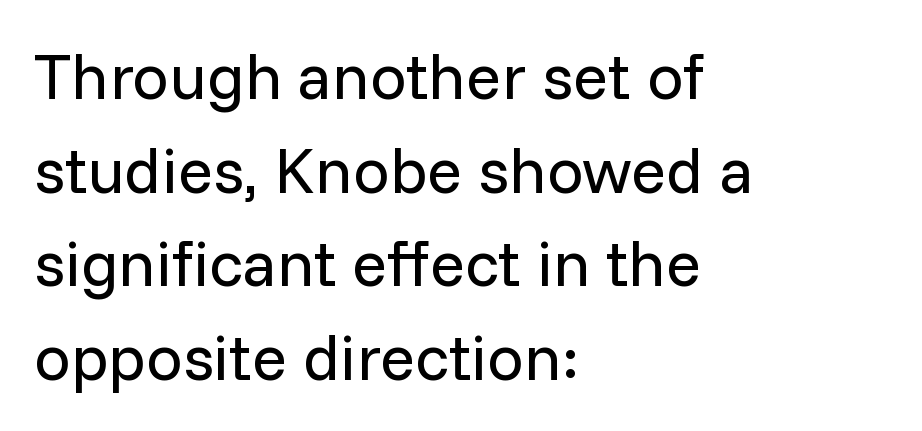
{"serif": "no", "italic": "no", "bold": "no", "weight": "regular", "width": "normal", "stroke_contrast": "low", "x_height": "medium", "monospaced": "no", "underline": "no", "align": "left", "line_spacing": "normal", "line_spacing_ratio": 1.44, "letter_spacing": "normal", "letter_spacing_em": 0.0, "glyph_px": 65}
